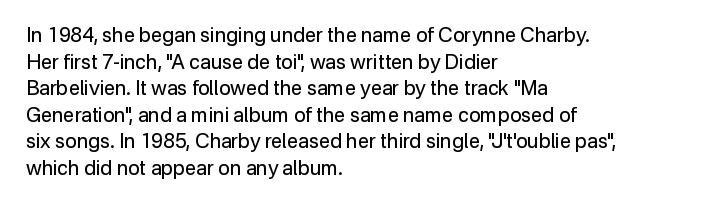
The image shows 20 px text type, upright; set left-aligned, normal line spacing (1.33x), normal letter spacing, not underlined.
